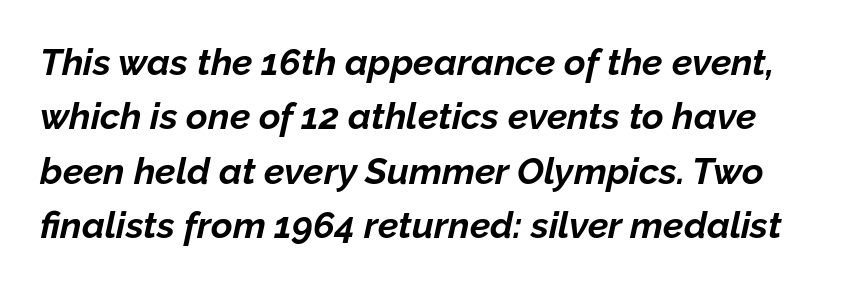
The image shows 37 px bold type, italic (leaning right); set normal line spacing (1.47x), normal letter spacing, not underlined; low stroke contrast and a medium x-height.
